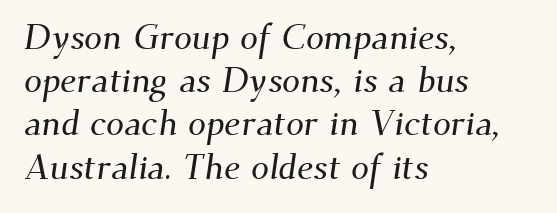
{"serif": "yes", "width": "normal", "stroke_contrast": "medium", "x_height": "small", "monospaced": "no", "underline": "no", "align": "left", "line_spacing_ratio": 1.2, "letter_spacing": "normal", "letter_spacing_em": 0.0, "glyph_px": 36}
